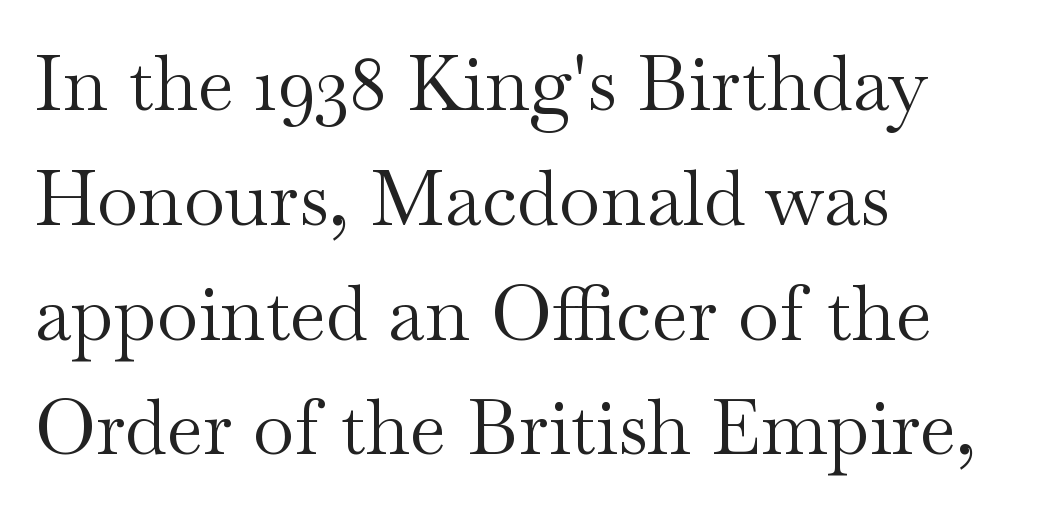
A clean baseline with only descenders dipping below it. The lines sit at an ordinary, default distance from one another. Does the lettering tilt? It doesn't — this is upright. Between one letter and the next there's only the usual sliver of space.
